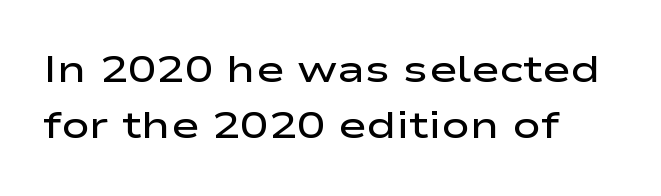
Q: Is the text bold? A: Semi-bold.
Q: Is the text italic (slanted)? A: No, it is upright.
Q: Is the typeface a serif or a sans-serif typeface? A: Sans-serif.
Q: Is the text underlined? A: No.
Q: How is the paragraph aligned? A: Left-aligned.
Q: Is the spacing between letters normal or unusually wide? A: Normal.
Q: Is the spacing between lines tight, normal or loose? A: Normal.
Q: Width (condensed, normal, or wide)? A: Wide.
Q: Stroke contrast? A: Low.
Q: x-height? A: Medium.
Q: Monospaced? A: No.
